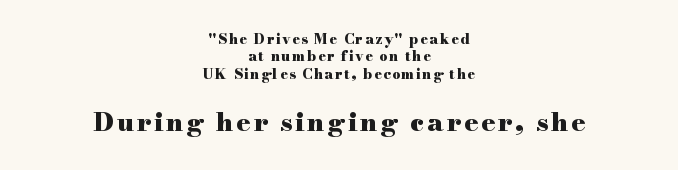
Size contrast runs from small at the top to large at the bottom. You'd pick this weight for a headline — it's a proper bold. Descender tails drop into unmarked territory. The passage is arranged like a title page — every line centered.
